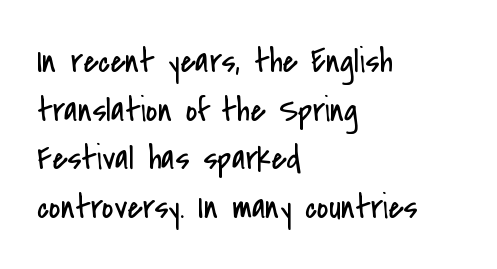
It's the straight-up-and-down kind of type. Each letter's strokes conclude bluntly, with no projecting serifs. Do the characters align in a grid? No, the font is proportional. The lines sit at an ordinary, default distance from one another. Observe the ordinary spacing: letters are neighbours, not strangers. The typesetter chose a ragged-right arrangement here.
